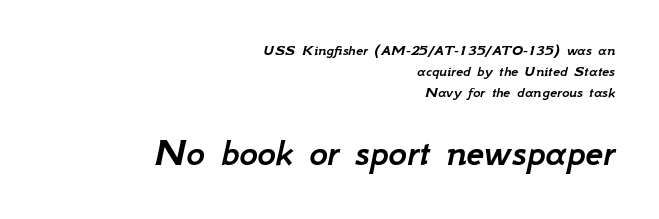
{"italic": "yes", "lean": "right", "slant_degrees": 12, "width": "normal", "stroke_contrast": "low", "x_height": "small", "monospaced": "no", "underline": "no", "align": "right", "line_spacing": "normal", "line_spacing_ratio": 1.32, "letter_spacing": "normal", "letter_spacing_em": 0.0, "larger_block": "second", "size_ratio": 2.5, "glyph_px": 40}
